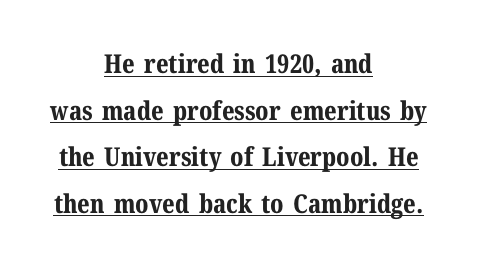
The image shows 26 px bold type, upright; set centered, line spacing 1.79x, normal letter spacing, underlined.
